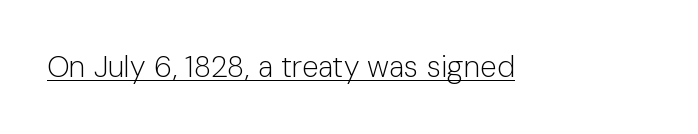
You can tell from the bare stems that sans-serif type was used. Does extra space separate the letters? No, they use regular spacing. Posture: upright roman. Compared with a typical body face, this is equally light or lighter still. Proportional: the letters do not fall into vertical columns.
